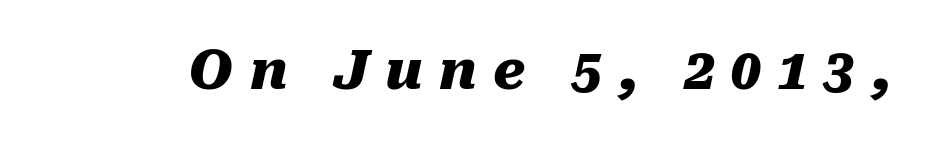
How heavy is the stroke? Heavy — this is a bold. What stands out about the letter spacing? Its width — letters are far apart. Does the lettering tilt? It does — this is italic. The passage shown is not underscored anywhere. Is this a fixed-width face? No — the glyphs have proportional, varying widths.
